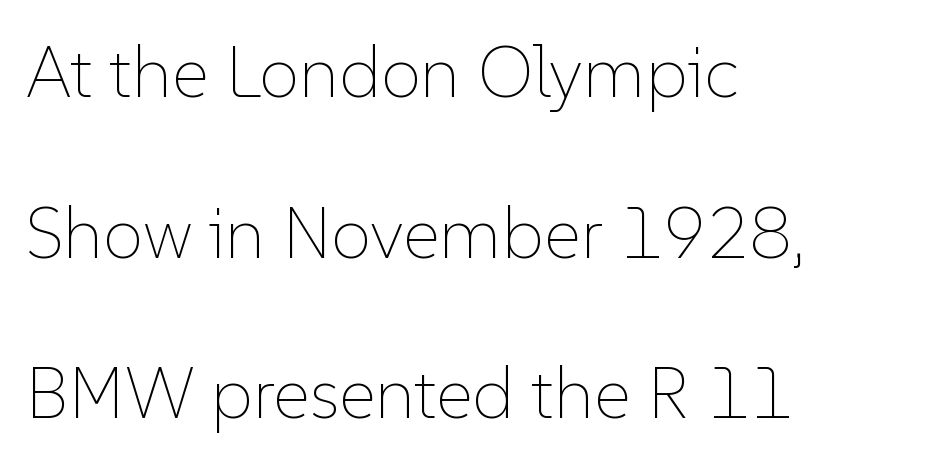
Q: Is the text bold? A: No.
Q: Is the text italic (slanted)? A: No, it is upright.
Q: Is the text underlined? A: No.
Q: How is the paragraph aligned? A: Left-aligned.
Q: Is the spacing between letters normal or unusually wide? A: Normal.
Q: Is the spacing between lines tight, normal or loose? A: Loose.
Q: Width (condensed, normal, or wide)? A: Normal.
Q: Stroke contrast? A: Low.
Q: x-height? A: Medium.
Q: Monospaced? A: No.
